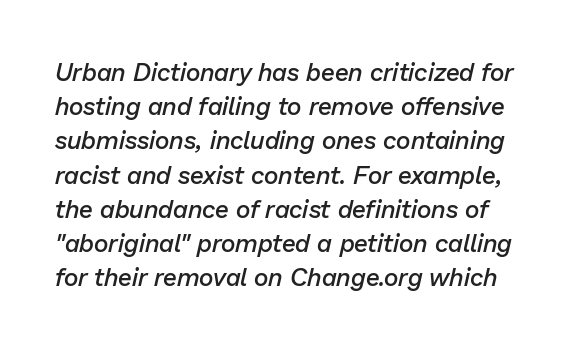
Q: Is the text bold? A: Semi-bold.
Q: Is the text italic (slanted)? A: Yes, it leans right by about 13 degrees.
Q: Is the text underlined? A: No.
Q: Is the spacing between letters normal or unusually wide? A: Normal.
Q: Is the spacing between lines tight, normal or loose? A: Normal.
